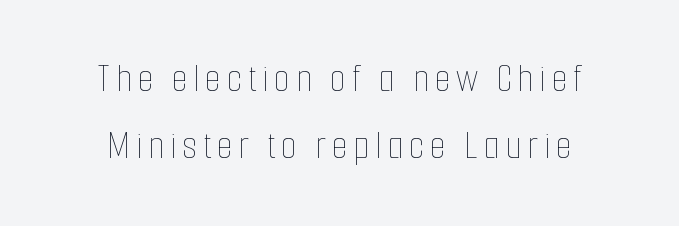
Proportional: the letters do not fall into vertical columns. Quick note: interline space is typical. Ink coverage per letter is moderate at most. Check under the words: just untouched page.
